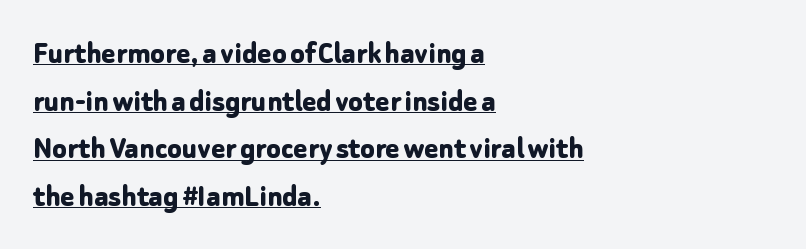
On the weight axis this lands at bold, roughly 700. The block of text has a typical density, with ordinary space between rows. Underlined type. Designer's note — italics off, roman on.
